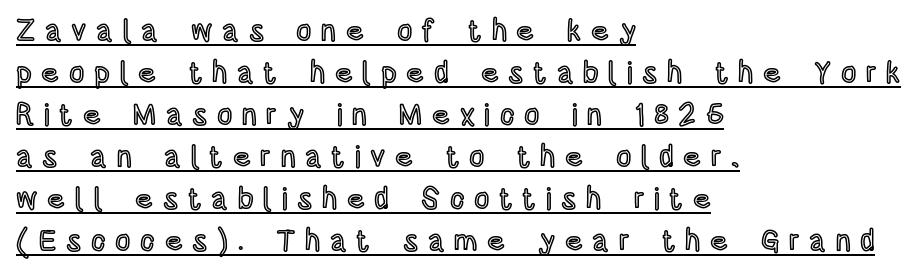
The image shows 30 px condensed type, upright; set left-aligned, normal line spacing (1.4x), unusually wide letter spacing (+0.32 em), underlined; a large x-height.
